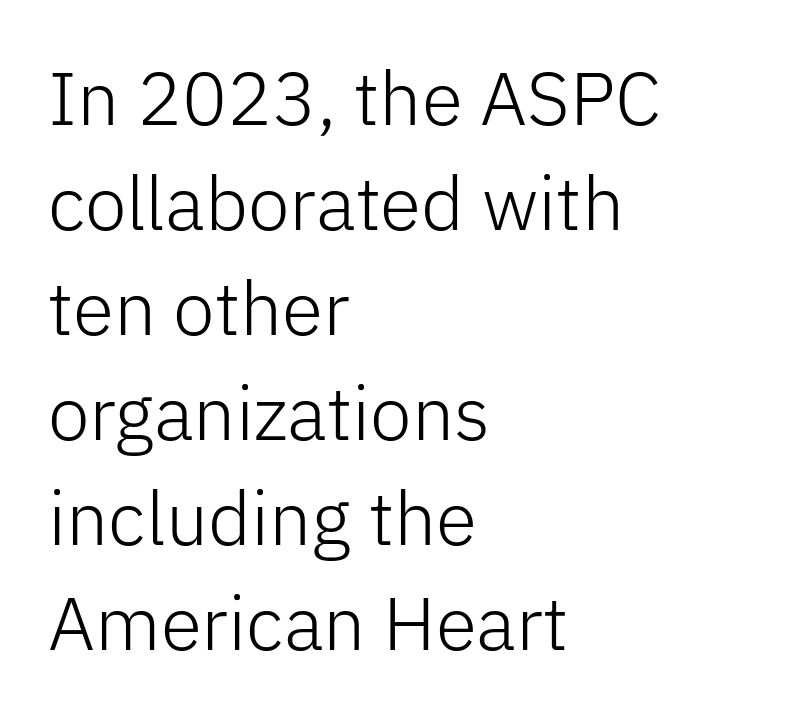
{"serif": "no", "italic": "no", "bold": "no", "weight": "light", "width": "normal", "stroke_contrast": "low", "x_height": "medium", "monospaced": "no", "underline": "no", "align": "left", "line_spacing": "normal", "line_spacing_ratio": 1.4, "letter_spacing": "normal", "letter_spacing_em": 0.0, "glyph_px": 75}
